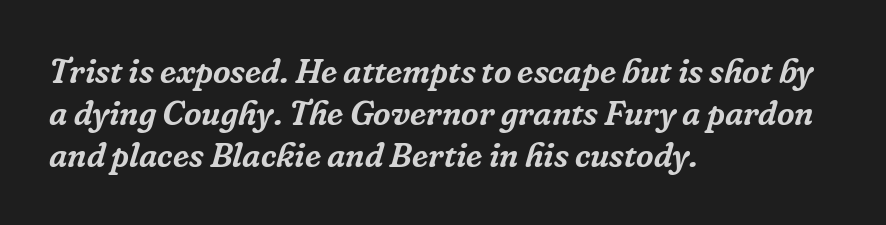
{"serif": "yes", "italic": "yes", "lean": "right", "slant_degrees": 16, "width": "normal", "stroke_contrast": "low", "x_height": "medium", "monospaced": "no", "underline": "no", "align": "left", "line_spacing_ratio": 1.23, "letter_spacing": "normal", "letter_spacing_em": 0.0, "glyph_px": 34}
